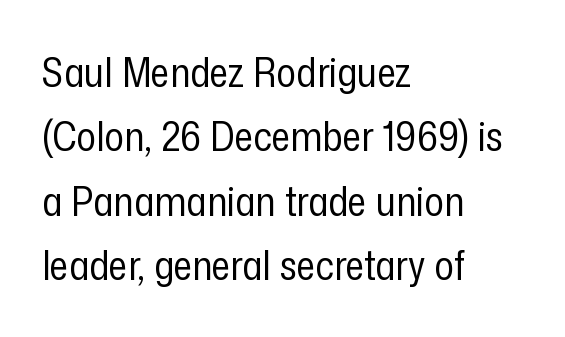
These lines are rendered in a variable-pitch font. The setting favours the left margin, as ordinary paragraphs usually do. Spacing between characters is what you'd get straight out of the box. Think standard paragraph weight, or any step lighter than that. Note: no serifs on the glyphs.
